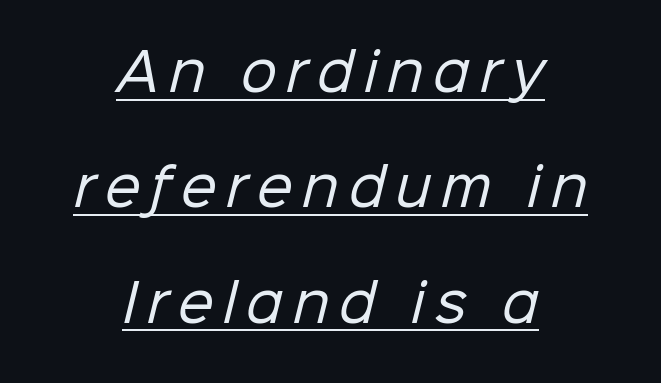
The image shows 51 px regular-weight sans-serif type; set centered, loose line spacing (2.26x), underlined; low stroke contrast and a medium x-height.
